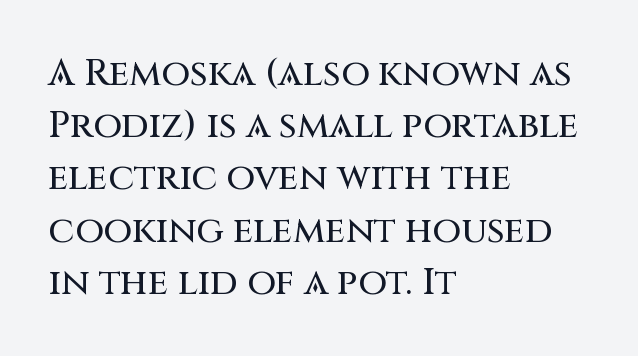
Q: Is the text italic (slanted)? A: No, it is upright.
Q: Is the typeface a serif or a sans-serif typeface? A: Sans-serif.
Q: Is the text underlined? A: No.
Q: How is the paragraph aligned? A: Left-aligned.
Q: Is the spacing between letters normal or unusually wide? A: Normal.
Q: Is the spacing between lines tight, normal or loose? A: Normal.
Q: Width (condensed, normal, or wide)? A: Normal.
Q: Stroke contrast? A: Medium.
Q: x-height? A: Large.
Q: Monospaced? A: No.
